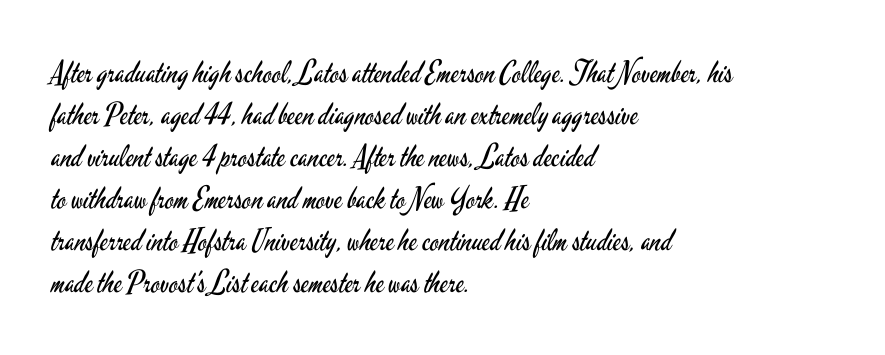
{"serif": "no", "bold": "no", "weight": "regular", "width": "condensed", "stroke_contrast": "low", "x_height": "small", "monospaced": "no", "underline": "no", "align": "left", "line_spacing": "normal", "line_spacing_ratio": 1.4, "letter_spacing": "normal", "letter_spacing_em": 0.0, "glyph_px": 30}
